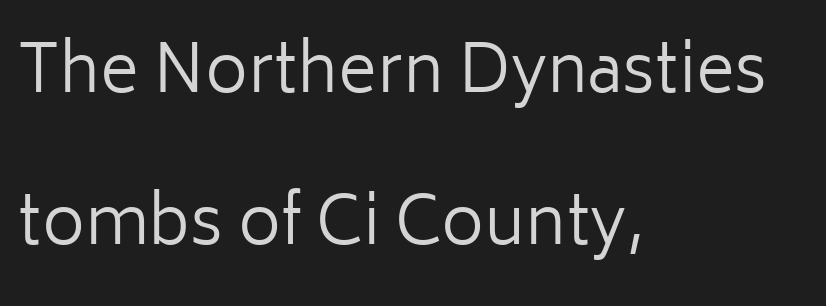
Q: Is the text bold? A: No.
Q: Is the text italic (slanted)? A: No, it is upright.
Q: Is the typeface a serif or a sans-serif typeface? A: Sans-serif.
Q: Is the text underlined? A: No.
Q: How is the paragraph aligned? A: Left-aligned.
Q: Is the spacing between letters normal or unusually wide? A: Normal.
Q: Is the spacing between lines tight, normal or loose? A: Loose.
Q: Width (condensed, normal, or wide)? A: Normal.
Q: Stroke contrast? A: Low.
Q: x-height? A: Medium.
Q: Monospaced? A: No.
